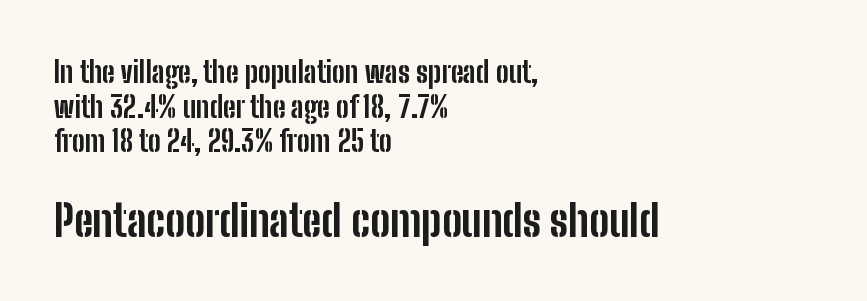
Do the characters align in a grid? No, the font is proportional. A clean baseline with only descenders dipping below it. Typographically, this falls in the sans-serif category. The composition opens small and finishes big. The strokes are fattened all the way to bold. Each word holds together tightly as a unit, with standard inter-letter gaps.
